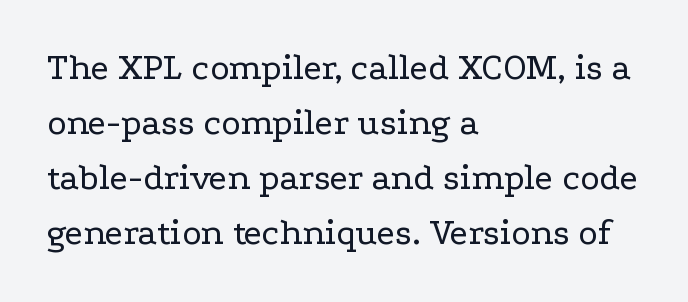
Students, observe: this is what conventionally led text looks like. Glyph-to-glyph distance matches everyday printed text. Every character sits straight up, as roman type does. Letters rest on an invisible, unmarked baseline. Spacing verdict: proportional, widths tailored to each character. A quiet, ordinary-to-light weight characterises the typeface.
